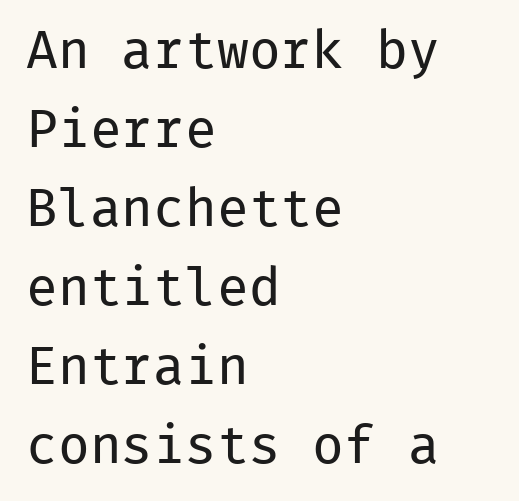
The leading is moderate, giving the passage an even texture. This reads as an unemphasized weight, regular at the heaviest. A roman cut, with each character standing at attention. Unmarked baselines from the first word to the last.
